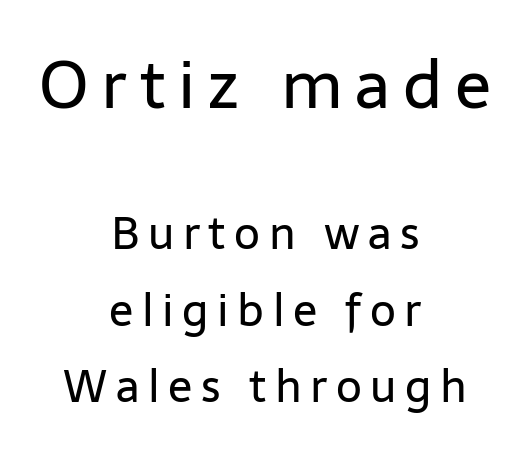
The specimen reads as upright at a glance. Bare-footed words on every line. The paragraph has two soft edges and a firm central axis. The upper block of text is set noticeably larger than the block beneath it. To sum up the face: it is a sans, with no serifs. The weight tops out at a normal text grade.
